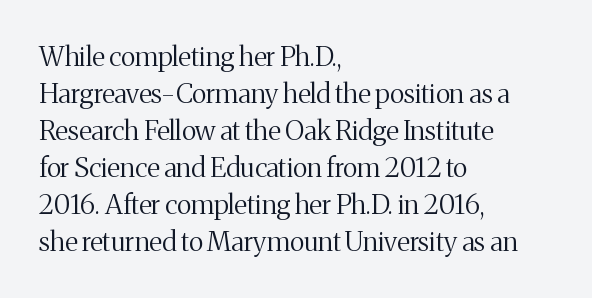
Reading down the block, your eye returns to a fixed left position each line. Tall strokes in this sample are plumb rather than angled. The rendering uses a moderate line-height, typical for paragraphs. This is not heavy type; no bold has been used. Any mark beneath the type? The region is blank. Each word holds together tightly as a unit, with standard inter-letter gaps.
